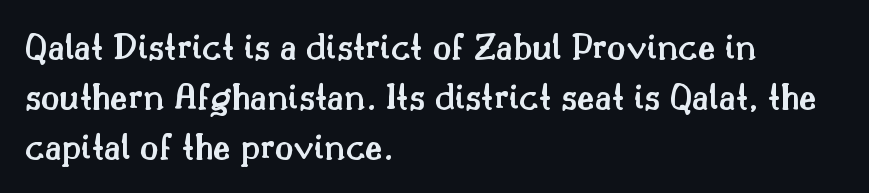
Q: Is the text bold? A: Semi-bold.
Q: Is the text italic (slanted)? A: No, it is upright.
Q: Is the typeface a serif or a sans-serif typeface? A: Serif.
Q: Is the text underlined? A: No.
Q: How is the paragraph aligned? A: Left-aligned.
Q: Is the spacing between letters normal or unusually wide? A: Normal.
Q: Is the spacing between lines tight, normal or loose? A: Normal.
Q: Width (condensed, normal, or wide)? A: Normal.
Q: Stroke contrast? A: Medium.
Q: x-height? A: Small.
Q: Monospaced? A: No.
